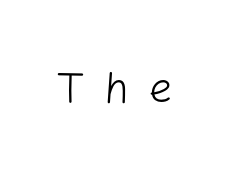
The text was rendered using a sans face with plain stroke endings. Tracking value appears strongly positive — letters spread wide. Ink coverage per letter is moderate at most. The axis of the letterforms is exactly vertical. Each letter keeps its own natural width here, so spacing adapts to shape. The baseline area is clear.
